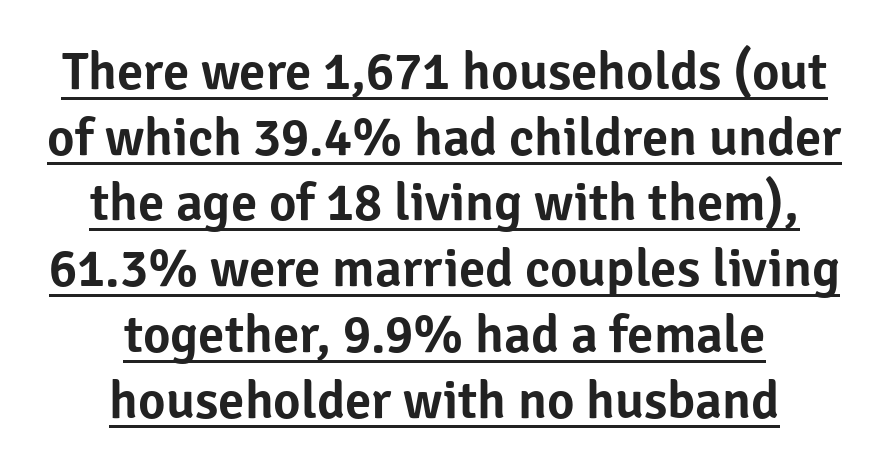
Descenders here cross a horizontal rule under the line. Between one letter and the next there's only the usual sliver of space. Does the type have serifs? No, each stem ends abruptly. These lines are centered, leaving both edges ragged. Here the designer chose a conventional face with non-uniform glyph widths.
